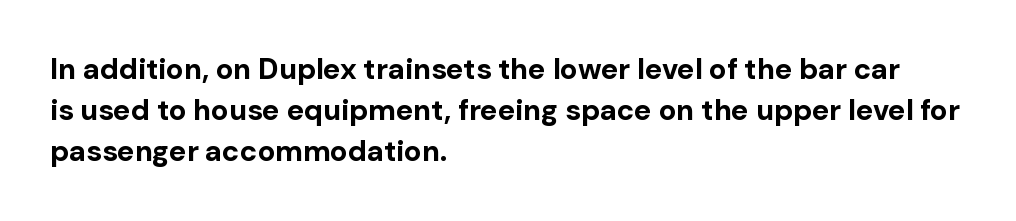
Reading down the block, your eye returns to a fixed left position each line. Evenly set lines give the paragraph a standard silhouette. The typography opts for an upright posture over an oblique one. Nothing unusual about the tracking: characters are spaced as the font intends. Rule under the text: the space is simply empty.
